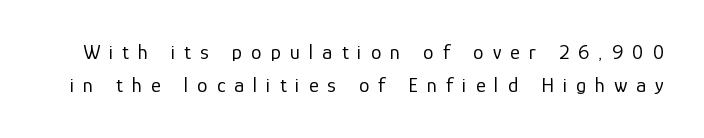
The image shows 21 px text type, upright; set normal line spacing (1.58x), unusually wide letter spacing (+0.43 em), not underlined.
